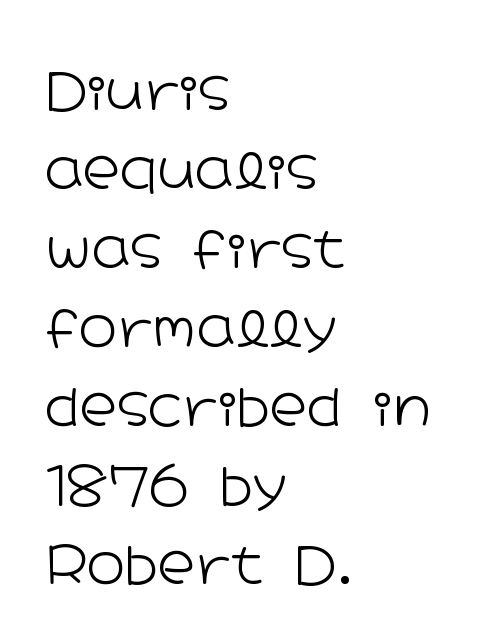
{"serif": "no", "italic": "no", "bold": "no", "weight": "light", "width": "wide", "stroke_contrast": "low", "x_height": "medium", "monospaced": "no", "underline": "no", "align": "left", "line_spacing": "normal", "line_spacing_ratio": 1.52, "letter_spacing": "normal", "letter_spacing_em": 0.0, "glyph_px": 52}
